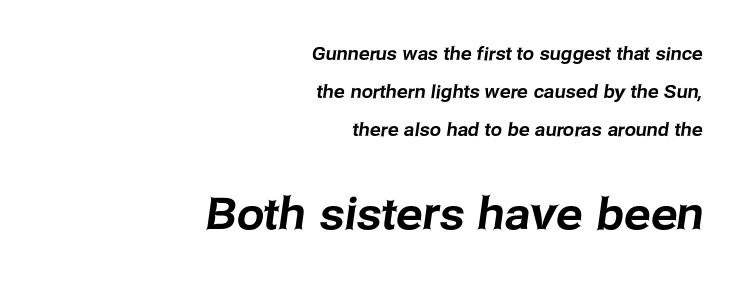
Are there feet on the stems? There aren't — it's a sans. Two sizes are in play, and the larger belongs to the second block. A typesetter would call this leading open, well beyond the default. This sample is right-justified, so line beginnings fall wherever the words allow.
